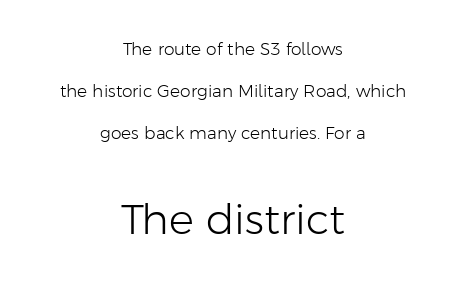
{"serif": "no", "italic": "no", "bold": "no", "weight": "light", "width": "normal", "stroke_contrast": "low", "x_height": "medium", "monospaced": "no", "underline": "no", "align": "center", "line_spacing": "loose", "line_spacing_ratio": 2.47, "letter_spacing": "normal", "letter_spacing_em": 0.0, "larger_block": "second", "size_ratio": 2.47, "glyph_px": 42}
